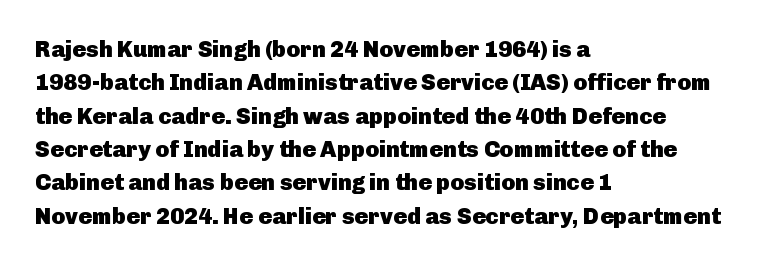
The image shows 23 px bold type, upright; set left-aligned, normal line spacing (1.45x), normal letter spacing, not underlined.
